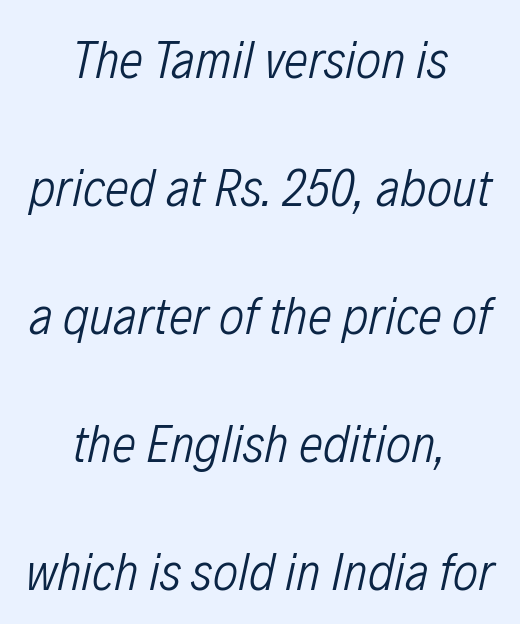
Q: Is the text bold? A: No.
Q: Is the text italic (slanted)? A: Yes, it leans right by about 12 degrees.
Q: Is the text underlined? A: No.
Q: How is the paragraph aligned? A: Centered.
Q: Is the spacing between letters normal or unusually wide? A: Normal.
Q: Is the spacing between lines tight, normal or loose? A: Loose.
Q: Width (condensed, normal, or wide)? A: Condensed.
Q: Stroke contrast? A: Low.
Q: x-height? A: Medium.
Q: Monospaced? A: No.
